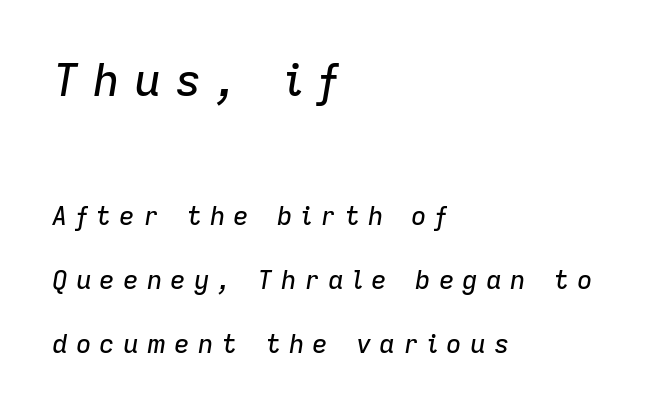
Caption: upper text group enlarged, lower text group reduced. Each letter keeps its own natural width here, so spacing adapts to shape. Students, note that the glyphs here are deliberately spaced far apart. There's an unmistakable incline to the writing here. The rendering anchors every line to the left-hand side.
